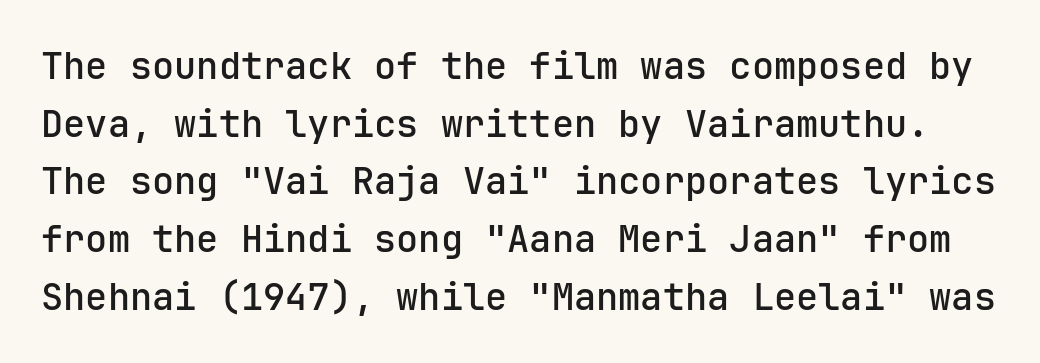
{"serif": "no", "italic": "no", "width": "normal", "stroke_contrast": "low", "x_height": "medium", "monospaced": "yes", "underline": "no", "line_spacing": "normal", "line_spacing_ratio": 1.56, "letter_spacing": "normal", "letter_spacing_em": 0.0, "glyph_px": 37}
